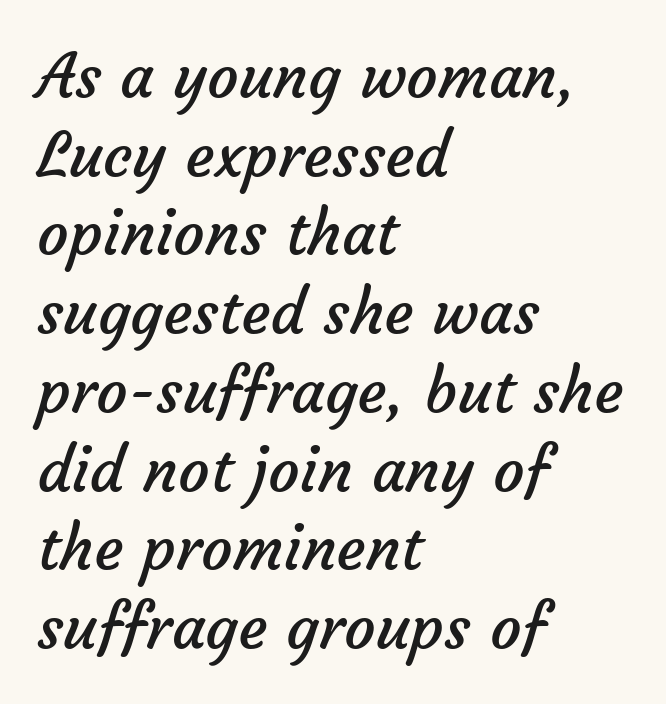
The image shows 62 px regular-weight sans-serif type; set left-aligned, normal line spacing (1.27x), normal letter spacing, not underlined; low stroke contrast and a medium x-height.
